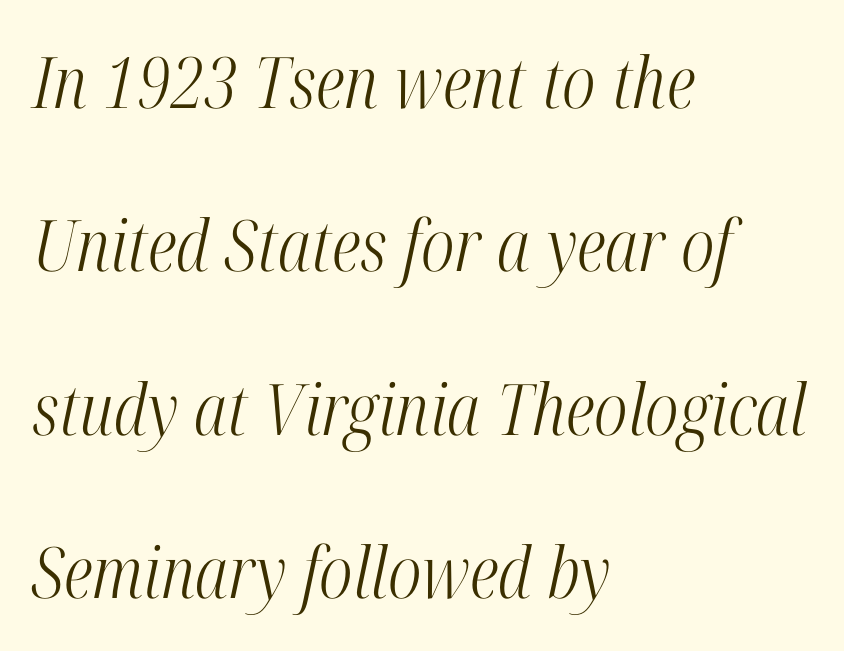
{"serif": "yes", "italic": "yes", "lean": "right", "slant_degrees": 12, "bold": "no", "weight": "light", "width": "condensed", "stroke_contrast": "high", "x_height": "medium", "monospaced": "no", "underline": "no", "align": "left", "line_spacing": "loose", "line_spacing_ratio": 2.3, "letter_spacing": "normal", "letter_spacing_em": 0.0, "glyph_px": 71}
